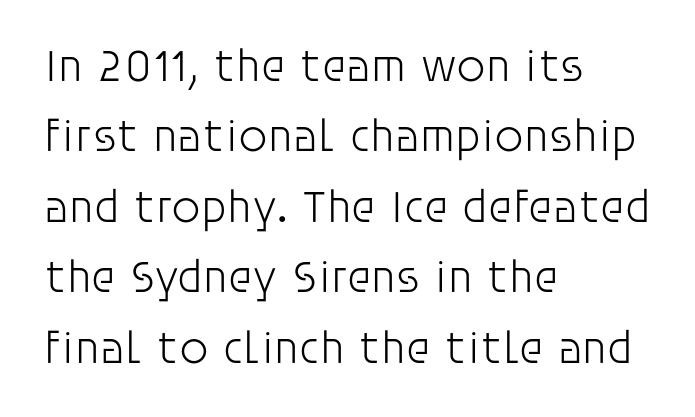
Q: Is the text bold? A: No.
Q: Is the text italic (slanted)? A: No, it is upright.
Q: Is the typeface a serif or a sans-serif typeface? A: Sans-serif.
Q: Is the text underlined? A: No.
Q: How is the paragraph aligned? A: Left-aligned.
Q: Is the spacing between letters normal or unusually wide? A: Normal.
Q: Is the spacing between lines tight, normal or loose? A: Normal.
Q: Width (condensed, normal, or wide)? A: Normal.
Q: Stroke contrast? A: Low.
Q: x-height? A: Large.
Q: Monospaced? A: No.
